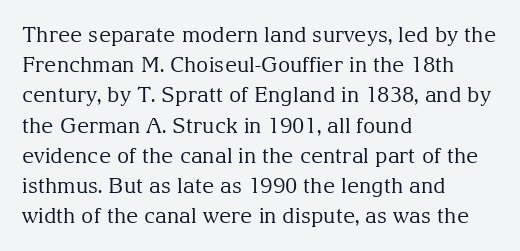
{"italic": "no", "bold": "no", "underline": "no", "align": "left", "line_spacing": "normal", "line_spacing_ratio": 1.44, "letter_spacing": "normal", "letter_spacing_em": 0.0, "glyph_px": 21}
